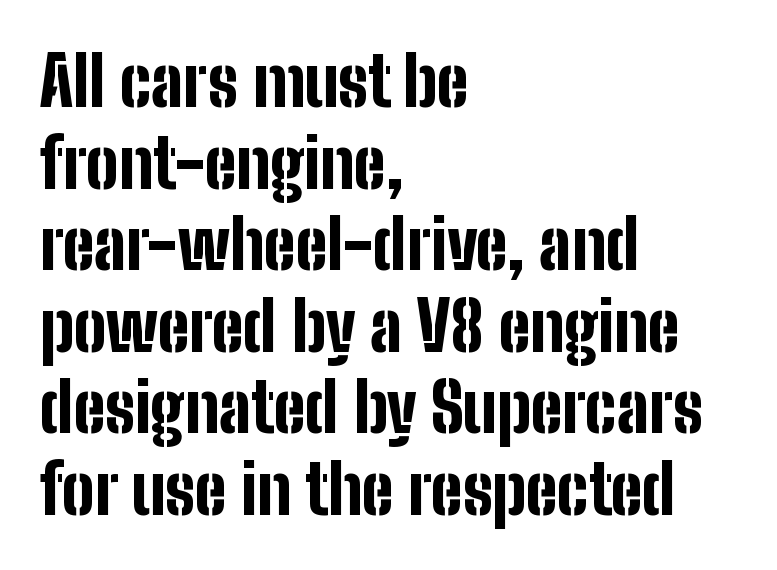
Q: Is the text bold? A: Yes.
Q: Is the text italic (slanted)? A: No, it is upright.
Q: Is the typeface a serif or a sans-serif typeface? A: Sans-serif.
Q: Is the text underlined? A: No.
Q: How is the paragraph aligned? A: Left-aligned.
Q: Is the spacing between letters normal or unusually wide? A: Normal.
Q: Width (condensed, normal, or wide)? A: Condensed.
Q: Stroke contrast? A: Low.
Q: x-height? A: Medium.
Q: Monospaced? A: No.
